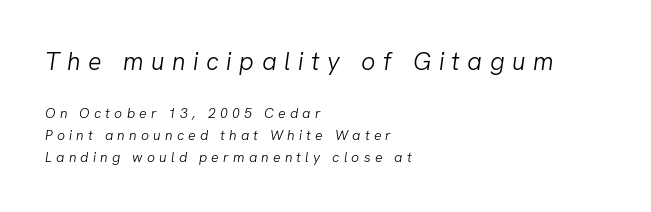
Quick note: interline space is typical. The whole block is typeset with a tilt. The gaps between neighbouring characters are conspicuously large. Stroke thickness stays within the range of a standard reading face or lighter.
